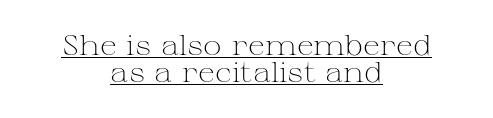
The image shows 28 px light, wide serif type, upright; set centered, tight line spacing (0.95x), normal letter spacing, underlined; medium stroke contrast and a medium x-height.
